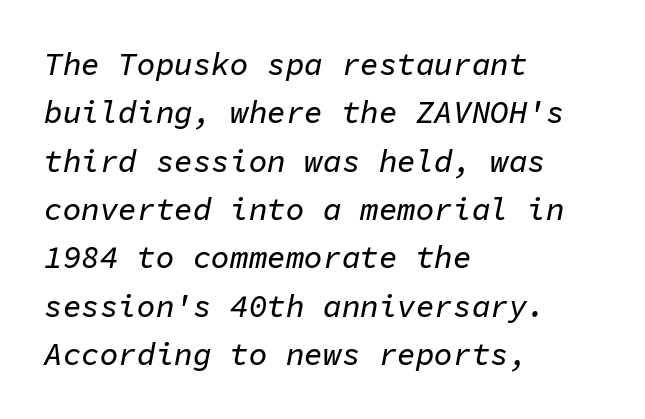
The image shows 31 px text type, italic (leaning right), monospaced; set left-aligned, normal line spacing (1.56x), normal letter spacing, not underlined; low stroke contrast and a medium x-height.
